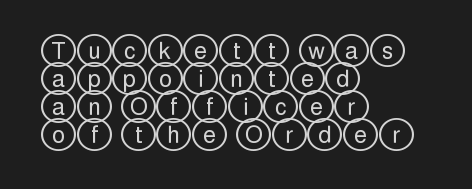
Q: Is the text italic (slanted)? A: No, it is upright.
Q: Is the text underlined? A: No.
Q: How is the paragraph aligned? A: Left-aligned.
Q: Is the spacing between letters normal or unusually wide? A: Normal.
